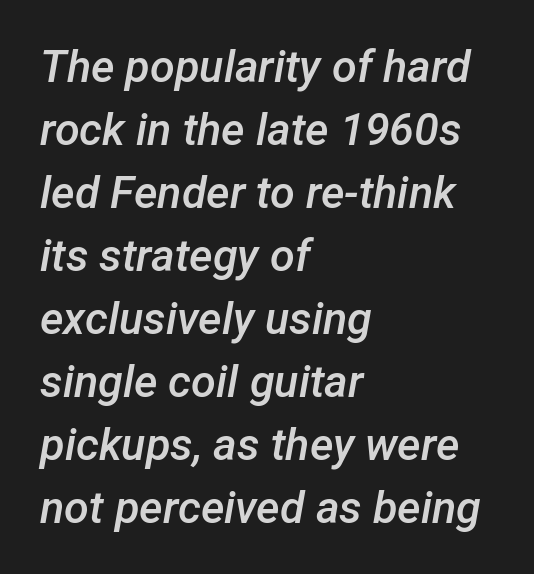
The passage shown stacks its lines at a standard gap. Check the space under the baseline: it is left empty. This is oblique type, the kind used for emphasis or titles. Spacing verdict: proportional, widths tailored to each character. Strokes here are thickened, but only to semibold level.
